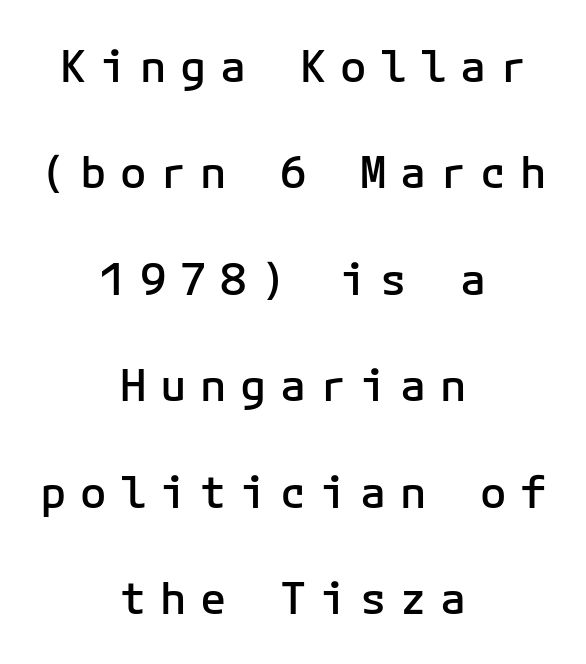
Layout note: lines centered. This sample has the even, mechanical cadence of fixed-width lettering. Does the type have serifs? No, each stem ends abruptly. Reading down the column, the eye jumps a long way to each next line.
